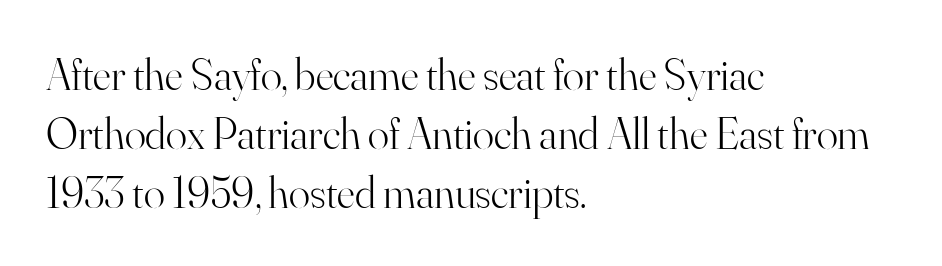
The image shows 44 px light serif type, upright; set left-aligned, normal line spacing (1.34x), normal letter spacing, not underlined; high stroke contrast and a small x-height.
